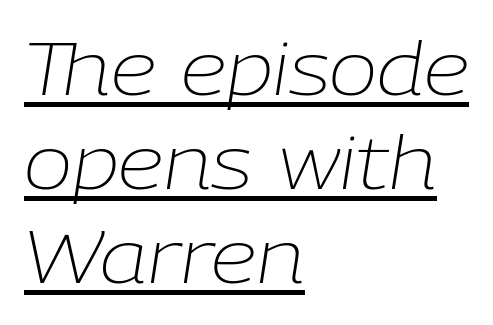
{"italic": "yes", "lean": "right", "slant_degrees": 9, "bold": "no", "weight": "light", "width": "normal", "stroke_contrast": "low", "x_height": "medium", "monospaced": "no", "underline": "yes", "align": "left", "line_spacing": "normal", "line_spacing_ratio": 1.29, "letter_spacing": "normal", "letter_spacing_em": 0.0, "glyph_px": 73}
